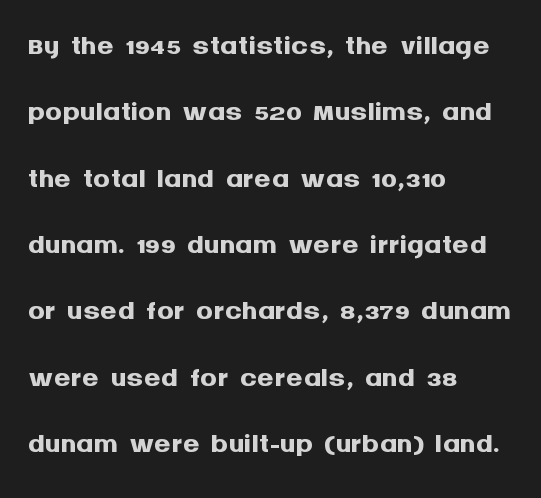
{"serif": "no", "italic": "no", "bold": "yes", "weight": "semibold", "width": "normal", "stroke_contrast": "medium", "x_height": "large", "monospaced": "no", "underline": "no", "align": "left", "line_spacing": "normal", "line_spacing_ratio": 1.58, "letter_spacing": "normal", "letter_spacing_em": 0.0, "glyph_px": 42}
